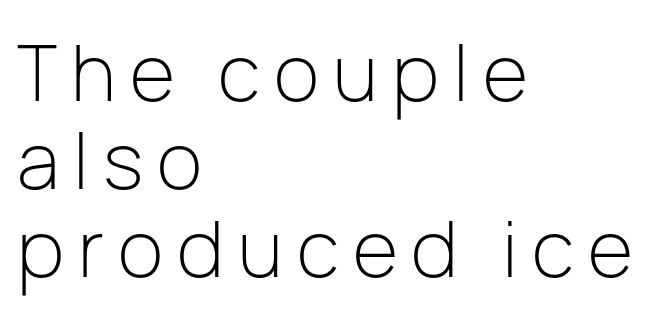
{"serif": "no", "italic": "no", "bold": "no", "weight": "light", "width": "normal", "stroke_contrast": "low", "x_height": "medium", "monospaced": "no", "underline": "no", "align": "left", "line_spacing": "tight", "line_spacing_ratio": 1.13, "glyph_px": 78}
